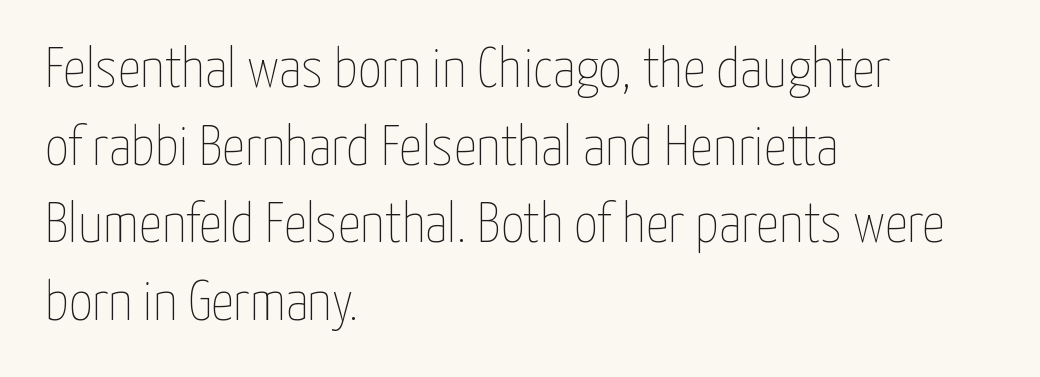
{"italic": "no", "bold": "no", "weight": "thin", "width": "condensed", "stroke_contrast": "low", "x_height": "medium", "monospaced": "no", "underline": "no", "align": "left", "line_spacing": "normal", "line_spacing_ratio": 1.36, "letter_spacing": "normal", "letter_spacing_em": 0.0, "glyph_px": 57}
